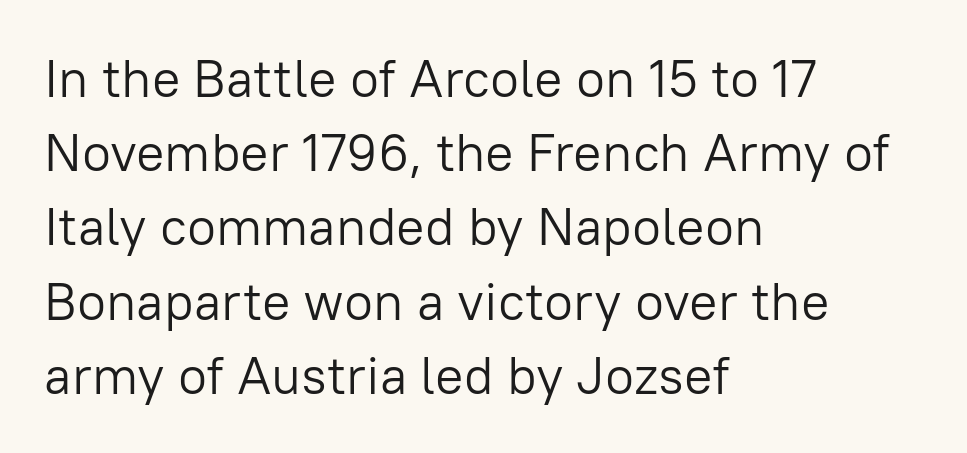
The image shows 53 px light sans-serif type, upright; set left-aligned, normal line spacing (1.4x), normal letter spacing, not underlined; low stroke contrast and a medium x-height.
